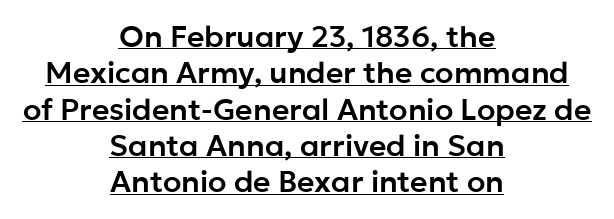
Q: Is the text italic (slanted)? A: No, it is upright.
Q: Is the typeface a serif or a sans-serif typeface? A: Sans-serif.
Q: Is the text underlined? A: Yes.
Q: How is the paragraph aligned? A: Centered.
Q: Is the spacing between letters normal or unusually wide? A: Normal.
Q: Width (condensed, normal, or wide)? A: Normal.
Q: Stroke contrast? A: Low.
Q: x-height? A: Medium.
Q: Monospaced? A: No.
